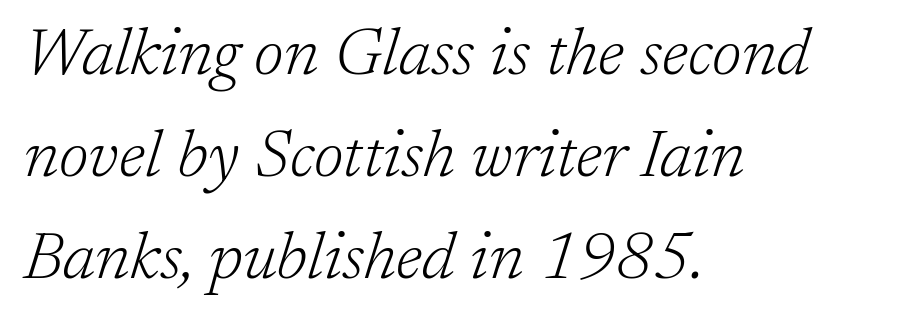
How are the letters spaced? Ordinarily, with no added tracking. If you measured baseline to baseline, you'd find a middling distance. Looks like regular typesetting: each glyph gets only the width it needs. A student would call this left alignment; a typographer would say flush left, rag right. Is this a heavy cut? Hardly; it is regular or lighter. Designer's note — italics engaged.
